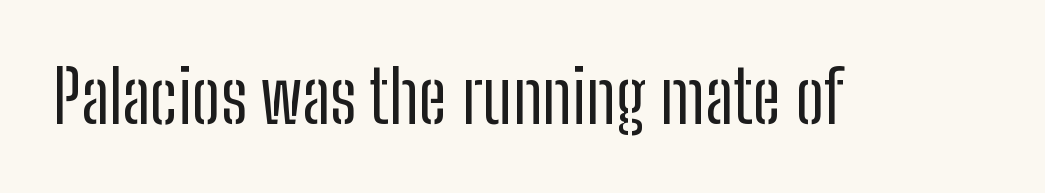
{"serif": "no", "italic": "no", "bold": "no", "weight": "regular", "width": "condensed", "stroke_contrast": "low", "x_height": "medium", "monospaced": "no", "underline": "no", "letter_spacing": "normal", "letter_spacing_em": 0.0, "glyph_px": 72}
